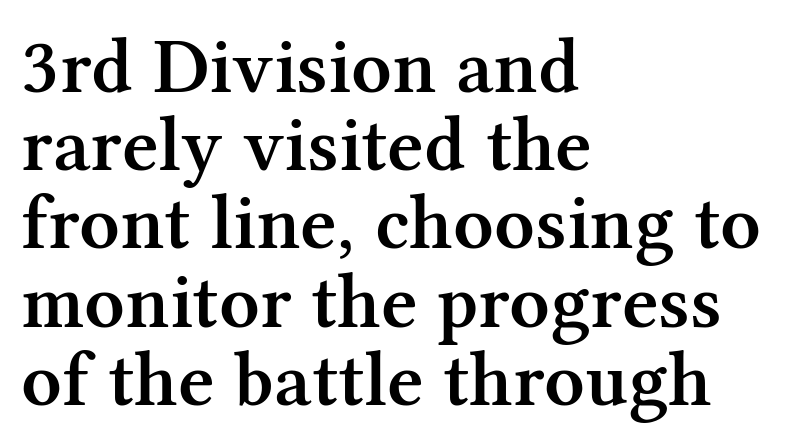
Q: Is the text bold? A: Semi-bold.
Q: Is the text italic (slanted)? A: No, it is upright.
Q: Is the typeface a serif or a sans-serif typeface? A: Serif.
Q: Is the text underlined? A: No.
Q: How is the paragraph aligned? A: Left-aligned.
Q: Is the spacing between letters normal or unusually wide? A: Normal.
Q: Is the spacing between lines tight, normal or loose? A: Tight.
Q: Width (condensed, normal, or wide)? A: Normal.
Q: Stroke contrast? A: Medium.
Q: x-height? A: Medium.
Q: Monospaced? A: No.
